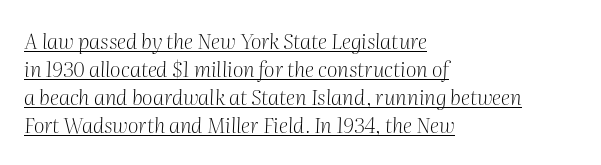
{"italic": "yes", "lean": "right", "slant_degrees": 2, "bold": "no", "underline": "yes", "align": "left", "line_spacing": "normal", "line_spacing_ratio": 1.34, "letter_spacing": "normal", "letter_spacing_em": 0.0, "glyph_px": 21}
